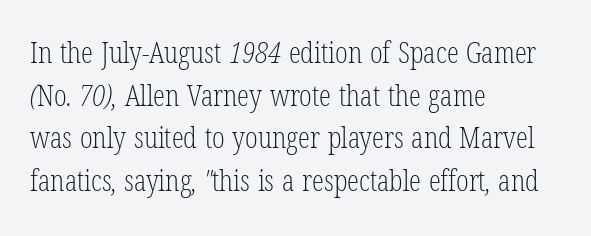
Q: Is the text bold? A: No.
Q: Is the typeface a serif or a sans-serif typeface? A: Serif.
Q: Is the text underlined? A: No.
Q: How is the paragraph aligned? A: Left-aligned.
Q: Is the spacing between letters normal or unusually wide? A: Normal.
Q: Is the spacing between lines tight, normal or loose? A: Normal.
Q: Width (condensed, normal, or wide)? A: Condensed.
Q: Stroke contrast? A: Low.
Q: x-height? A: Medium.
Q: Monospaced? A: No.
